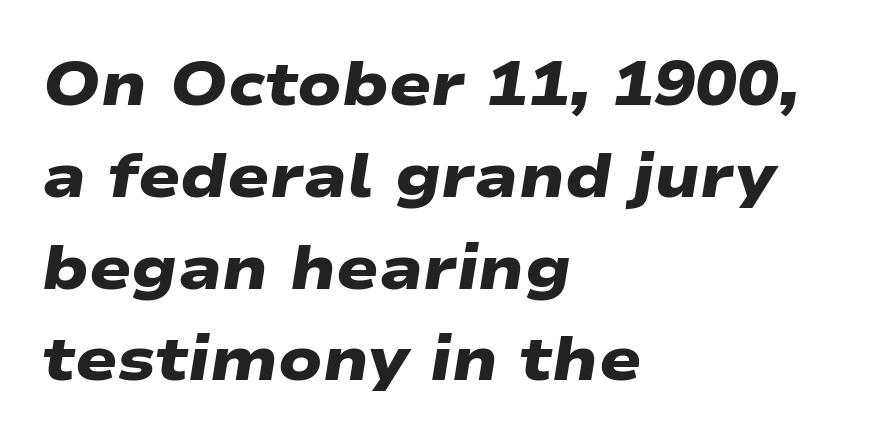
Layout note: lines flush left. Quick note: interline space is typical. Words appear dense and cohesive because spacing is normal. The glyphs have the mass of a bold cut. A bare baseline throughout the passage. The letters carry no serifs — their stems end cleanly without finishing strokes.
